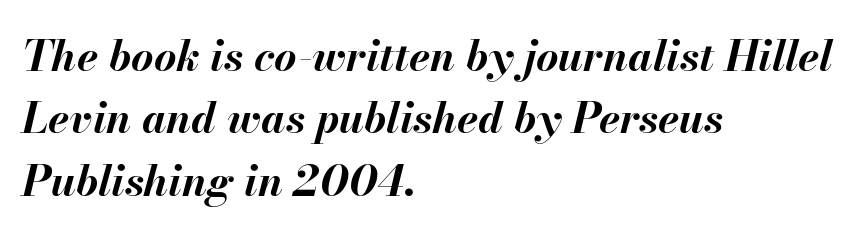
Decoration check: the copy has no underline. Slanted lettering throughout. Compared with typical body copy, the letter spacing here is the same. Emphasis by weight is at full strength: bold. Looks like regular typesetting: each glyph gets only the width it needs.
